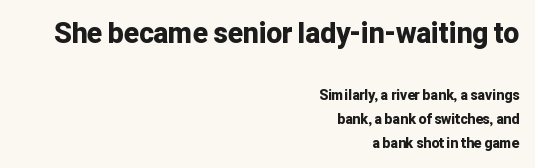
These lines are rendered in a variable-pitch font. The lettering holds an erect, upright posture throughout. The letters sit at their default tracking, neither squeezed nor spread. Note: no serifs on the glyphs.
